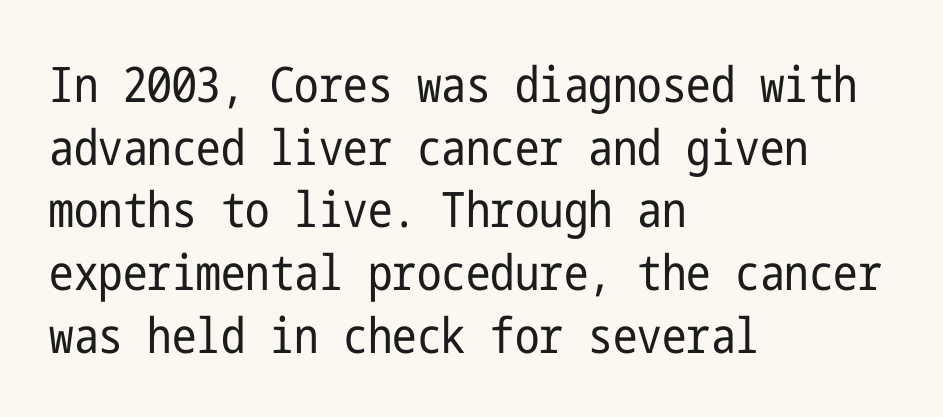
The typesetter chose a ragged-right arrangement here. Tracking here is standard; glyphs follow each other at the usual distance. In terms of letterform style, serifs are entirely absent. Letters rest on an invisible, unmarked baseline. Does the leading feel generous? No, just average. Italic? Not at all — the glyphs are vertical.
